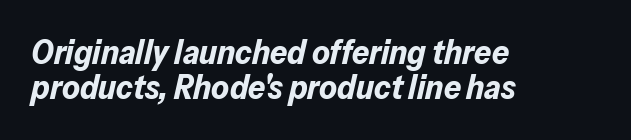
Q: Is the text bold? A: Yes.
Q: Is the text italic (slanted)? A: Yes, it leans right by about 13 degrees.
Q: Is the text underlined? A: No.
Q: How is the paragraph aligned? A: Left-aligned.
Q: Is the spacing between letters normal or unusually wide? A: Normal.
Q: Is the spacing between lines tight, normal or loose? A: Tight.
Q: Width (condensed, normal, or wide)? A: Normal.
Q: Stroke contrast? A: Low.
Q: x-height? A: Medium.
Q: Monospaced? A: No.
